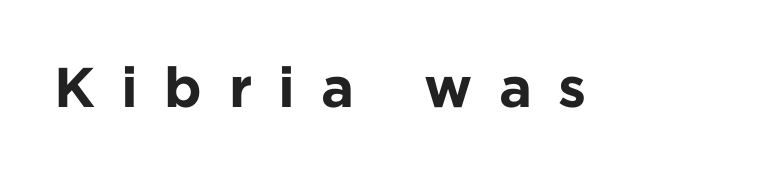
{"serif": "no", "italic": "no", "bold": "yes", "weight": "bold", "width": "normal", "stroke_contrast": "low", "x_height": "medium", "monospaced": "no", "underline": "no", "letter_spacing": "wide", "letter_spacing_em": 0.47, "glyph_px": 56}
